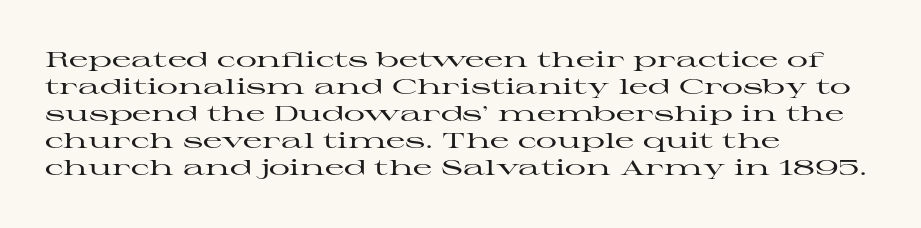
The letters stand straight up with perfectly vertical stems. Tracking here is standard; glyphs follow each other at the usual distance. Whoever set this chose a conventional vertical rhythm. The paragraph has a hard left edge and a soft right edge. Has an underline been added? It has not.
